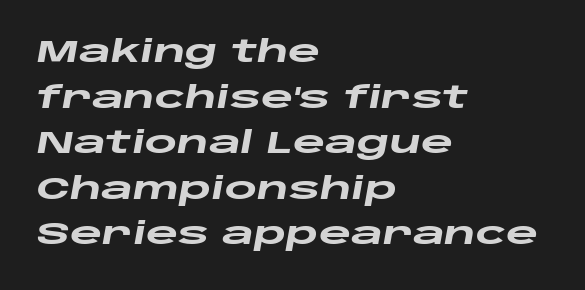
Q: Is the text bold? A: Yes.
Q: Is the text italic (slanted)? A: Yes, it leans right by about 10 degrees.
Q: Is the text underlined? A: No.
Q: How is the paragraph aligned? A: Left-aligned.
Q: Is the spacing between letters normal or unusually wide? A: Normal.
Q: Is the spacing between lines tight, normal or loose? A: Normal.
Q: Width (condensed, normal, or wide)? A: Wide.
Q: Stroke contrast? A: Low.
Q: x-height? A: Large.
Q: Monospaced? A: No.
